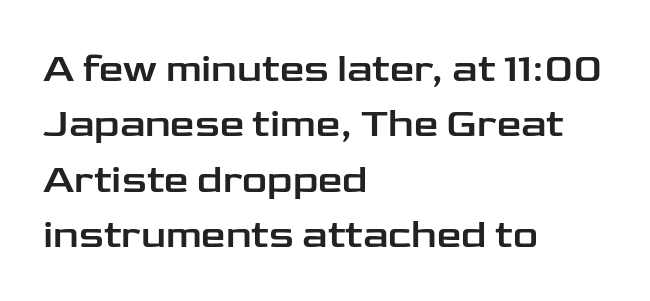
The lines sit at an ordinary, default distance from one another. Plain, unruled lines of type. Looks like regular typesetting: each glyph gets only the width it needs. Rendered with straight, roman letterforms. The characters display no serif detailing; their extremities are plain.
